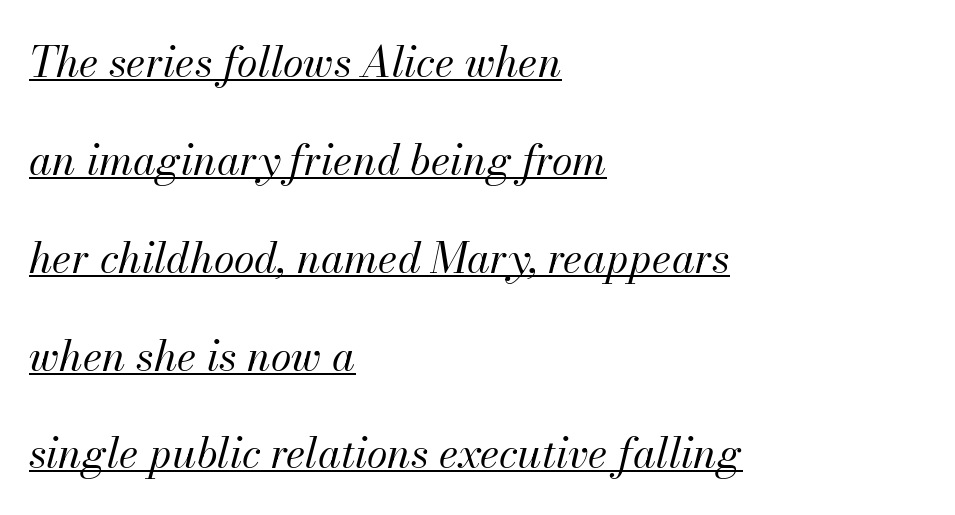
Characters follow at the spacing the type designer built in. Emphasis is given by a line drawn under the lettering. Weight class: somewhere from thin through regular. Loosely led — the rows are spread out. Every character sits at an angle, as italics do.
